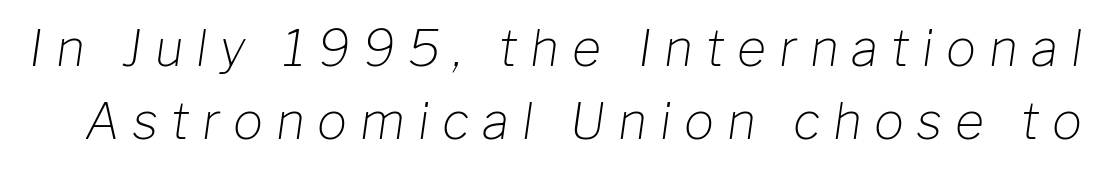
{"italic": "yes", "lean": "right", "slant_degrees": 8, "bold": "no", "weight": "light", "width": "normal", "stroke_contrast": "low", "x_height": "medium", "monospaced": "no", "underline": "no", "line_spacing": "normal", "line_spacing_ratio": 1.47, "letter_spacing": "wide", "letter_spacing_em": 0.26, "glyph_px": 50}
